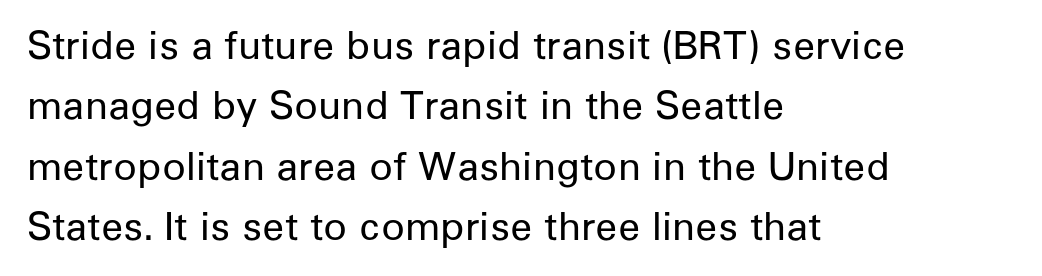
The space between consecutive lines is moderate. Serif or sans? Sans — the stroke terminals are bare. Stems here are at most as thick as an everyday book face. The foot of each line stays bare and open.
